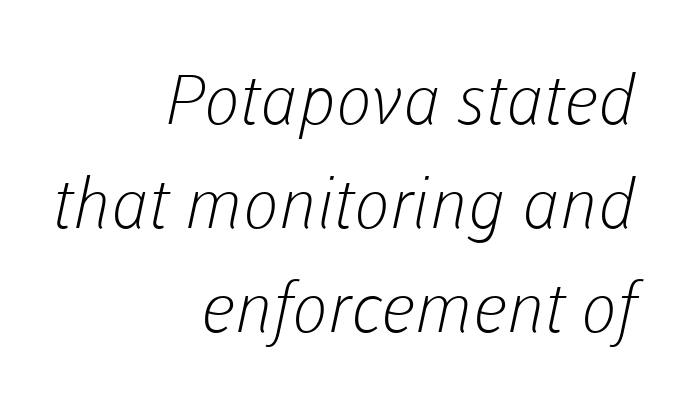
The image shows 69 px light sans-serif type; set right-aligned, normal line spacing (1.51x), normal letter spacing, not underlined; low stroke contrast and a medium x-height.
